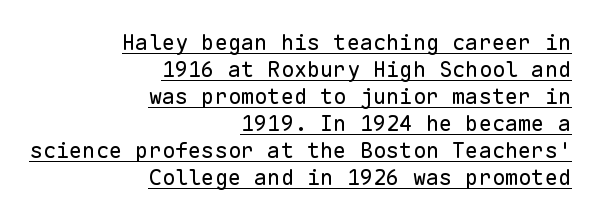
{"italic": "no", "bold": "no", "underline": "yes", "align": "right", "line_spacing_ratio": 1.23, "letter_spacing": "normal", "letter_spacing_em": 0.0, "glyph_px": 22}
